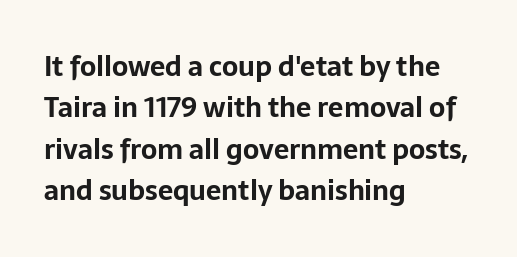
The image shows 27 px bold type, upright; set left-aligned, normal line spacing (1.53x), normal letter spacing, not underlined.
